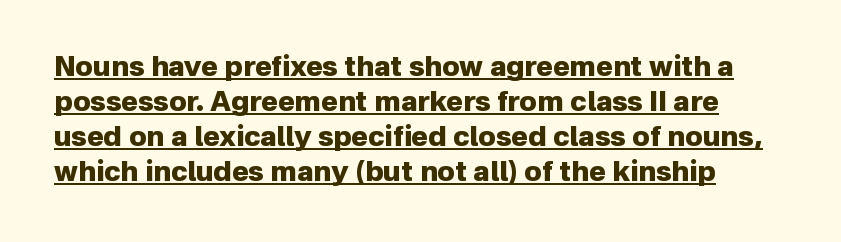
{"serif": "no", "italic": "no", "bold": "yes", "weight": "heavy", "width": "normal", "stroke_contrast": "low", "x_height": "medium", "monospaced": "no", "underline": "yes", "line_spacing": "normal", "line_spacing_ratio": 1.25, "letter_spacing": "normal", "letter_spacing_em": 0.0, "glyph_px": 28}
